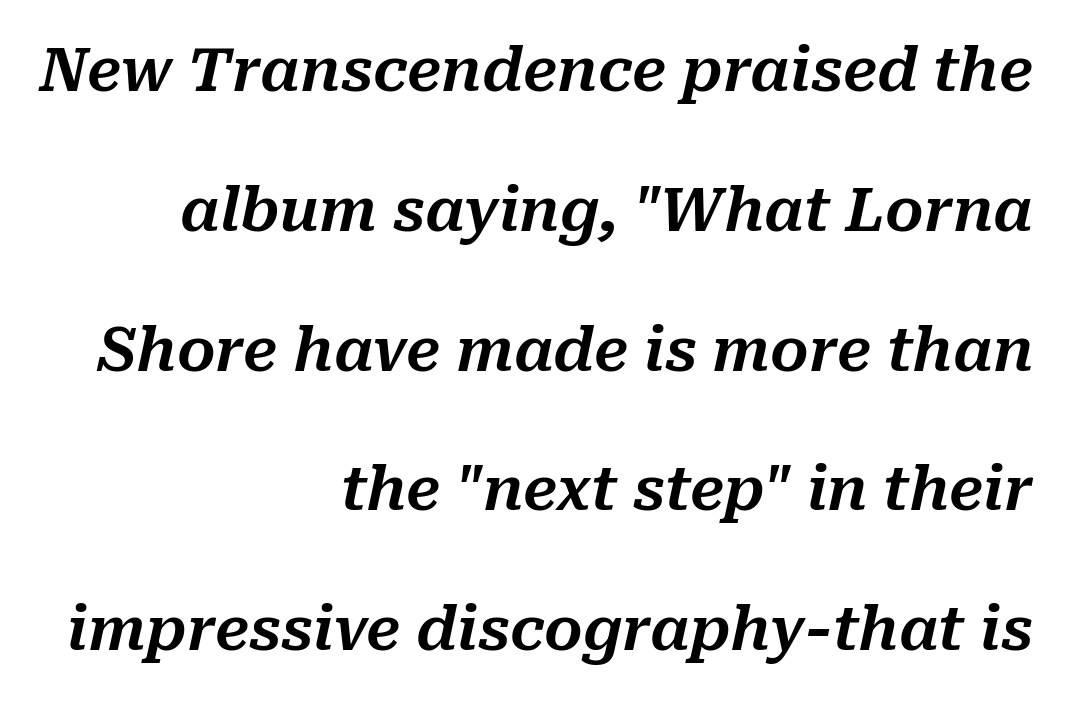
Caption: standard tracking, unaltered. The letters are slanted; this is an italic face. Honestly, there is no underline to notice here at all. Spacing verdict: proportional, widths tailored to each character. Teacher's note: observe the even right margin — that is flush-right alignment.
